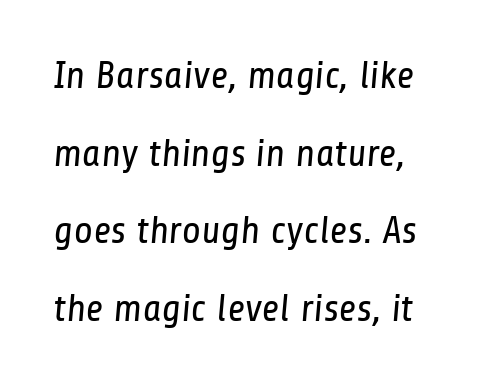
{"serif": "no", "bold": "no", "weight": "regular", "width": "condensed", "stroke_contrast": "low", "x_height": "medium", "monospaced": "no", "underline": "no", "line_spacing": "loose", "line_spacing_ratio": 1.99, "letter_spacing": "normal", "letter_spacing_em": 0.0, "glyph_px": 39}
